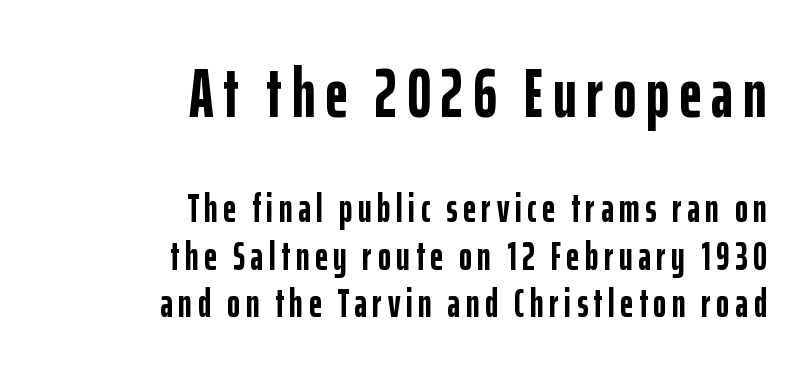
Q: Is the text bold? A: Yes.
Q: Is the text italic (slanted)? A: No, it is upright.
Q: Is the typeface a serif or a sans-serif typeface? A: Sans-serif.
Q: Is the text underlined? A: No.
Q: How is the paragraph aligned? A: Right-aligned.
Q: Which block of text is set in a larger size, the first (top) or the second (bottom)? A: The first (top) one.
Q: Width (condensed, normal, or wide)? A: Condensed.
Q: Stroke contrast? A: Low.
Q: x-height? A: Medium.
Q: Monospaced? A: No.
